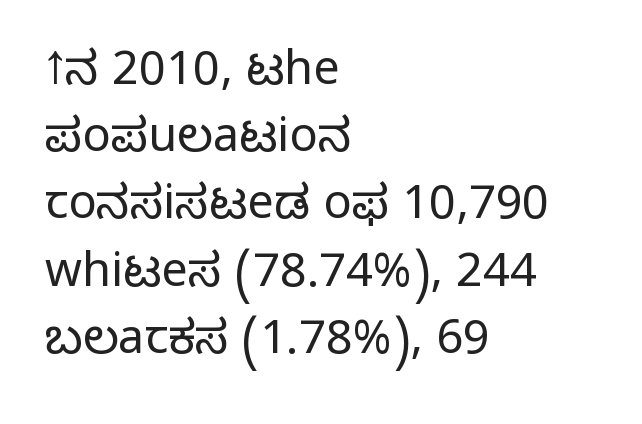
Q: Is the text bold? A: No.
Q: Is the text italic (slanted)? A: No, it is upright.
Q: Is the typeface a serif or a sans-serif typeface? A: Sans-serif.
Q: Is the text underlined? A: No.
Q: How is the paragraph aligned? A: Left-aligned.
Q: Is the spacing between letters normal or unusually wide? A: Normal.
Q: Is the spacing between lines tight, normal or loose? A: Normal.
Q: Width (condensed, normal, or wide)? A: Normal.
Q: Stroke contrast? A: Low.
Q: x-height? A: Medium.
Q: Monospaced? A: No.
